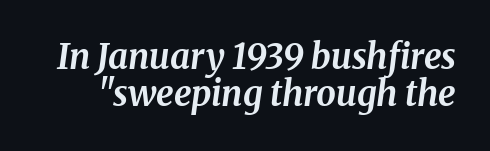
Q: Is the text bold? A: Yes.
Q: Is the text italic (slanted)? A: Yes, it leans right by about 8 degrees.
Q: Is the text underlined? A: No.
Q: Is the spacing between letters normal or unusually wide? A: Normal.
Q: Is the spacing between lines tight, normal or loose? A: Tight.
Q: Width (condensed, normal, or wide)? A: Normal.
Q: Stroke contrast? A: Medium.
Q: x-height? A: Medium.
Q: Monospaced? A: No.
